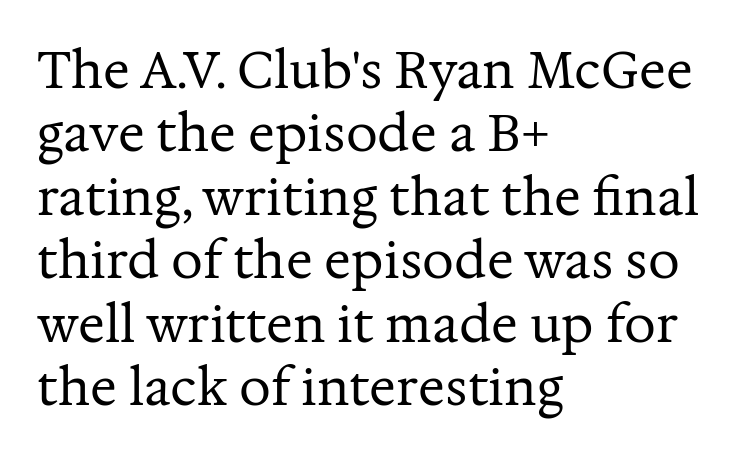
Q: Is the text bold? A: No.
Q: Is the text italic (slanted)? A: No, it is upright.
Q: Is the typeface a serif or a sans-serif typeface? A: Serif.
Q: Is the text underlined? A: No.
Q: How is the paragraph aligned? A: Left-aligned.
Q: Is the spacing between letters normal or unusually wide? A: Normal.
Q: Is the spacing between lines tight, normal or loose? A: Normal.
Q: Width (condensed, normal, or wide)? A: Normal.
Q: Stroke contrast? A: Medium.
Q: x-height? A: Medium.
Q: Monospaced? A: No.
